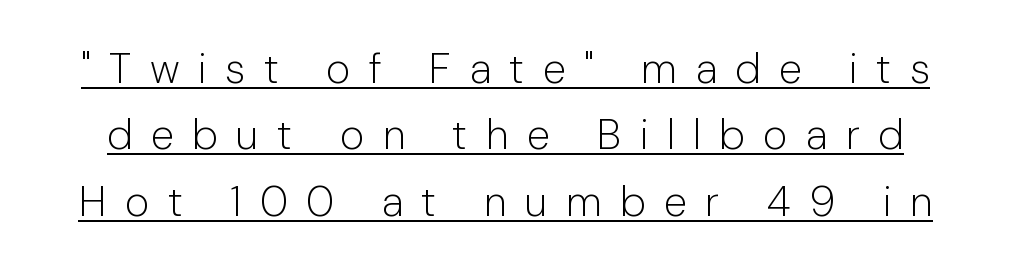
{"serif": "no", "italic": "no", "bold": "no", "weight": "light", "width": "normal", "stroke_contrast": "low", "x_height": "medium", "monospaced": "no", "underline": "yes", "line_spacing": "normal", "line_spacing_ratio": 1.58, "letter_spacing": "wide", "letter_spacing_em": 0.44, "glyph_px": 42}
